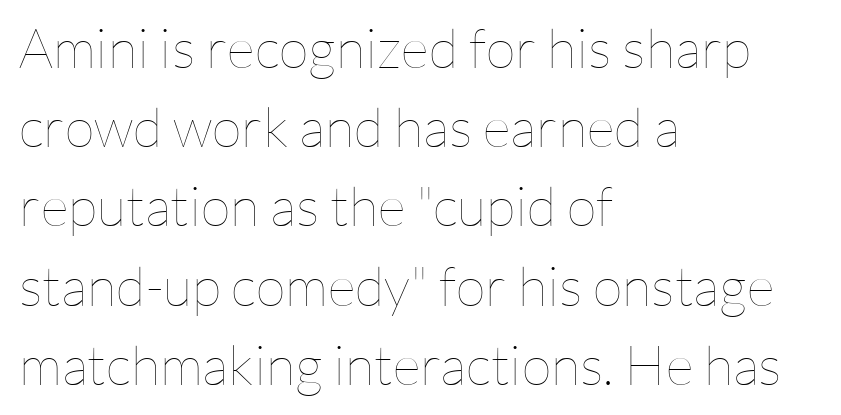
Q: Is the text bold? A: No.
Q: Is the text italic (slanted)? A: No, it is upright.
Q: Is the text underlined? A: No.
Q: How is the paragraph aligned? A: Left-aligned.
Q: Is the spacing between letters normal or unusually wide? A: Normal.
Q: Is the spacing between lines tight, normal or loose? A: Normal.
Q: Width (condensed, normal, or wide)? A: Normal.
Q: Stroke contrast? A: Low.
Q: x-height? A: Medium.
Q: Monospaced? A: No.
